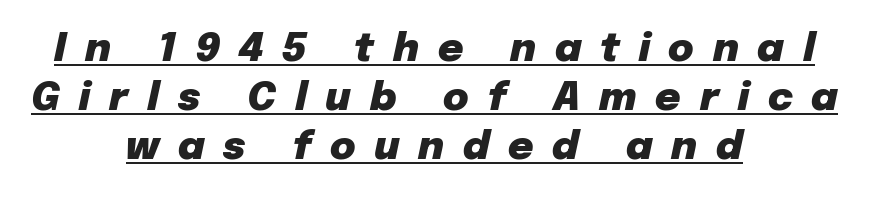
A typesetter would call this proportional, since set widths differ per character. A typesetter would mark this as italic. Letter spacing: wide. The text block is weighted toward neither margin, spreading evenly from the middle.
